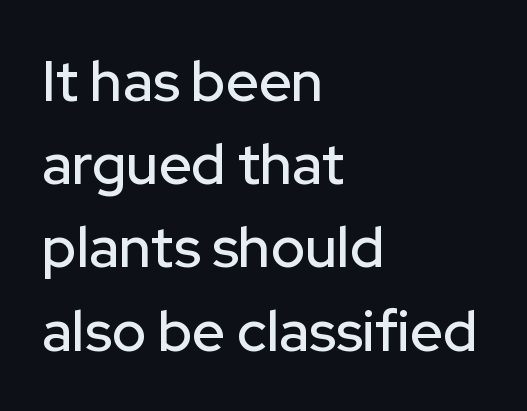
{"serif": "no", "italic": "no", "width": "normal", "stroke_contrast": "low", "x_height": "medium", "monospaced": "no", "underline": "no", "align": "left", "line_spacing": "normal", "line_spacing_ratio": 1.46, "letter_spacing": "normal", "letter_spacing_em": 0.0, "glyph_px": 57}
